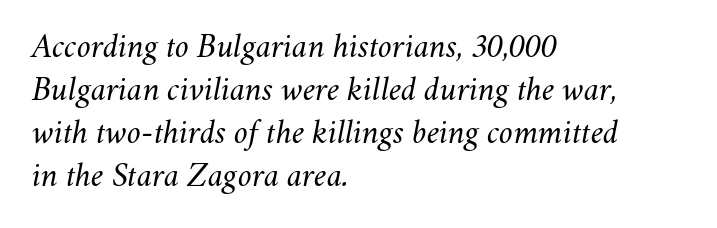
Q: Is the text bold? A: No.
Q: Is the text italic (slanted)? A: Yes, it leans right by about 11 degrees.
Q: Is the text underlined? A: No.
Q: How is the paragraph aligned? A: Left-aligned.
Q: Is the spacing between letters normal or unusually wide? A: Normal.
Q: Is the spacing between lines tight, normal or loose? A: Normal.
Q: Width (condensed, normal, or wide)? A: Normal.
Q: Stroke contrast? A: Medium.
Q: x-height? A: Small.
Q: Monospaced? A: No.
